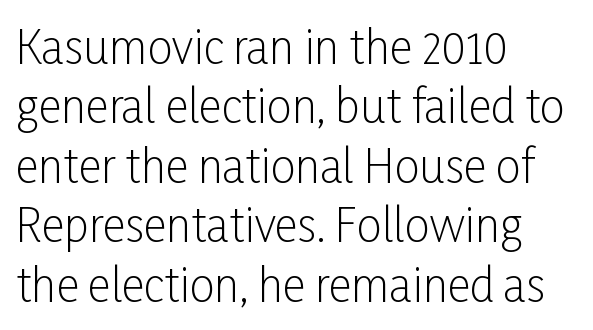
The image shows 45 px light, condensed sans-serif type, upright; set left-aligned, normal line spacing (1.32x), normal letter spacing, not underlined; low stroke contrast and a medium x-height.
